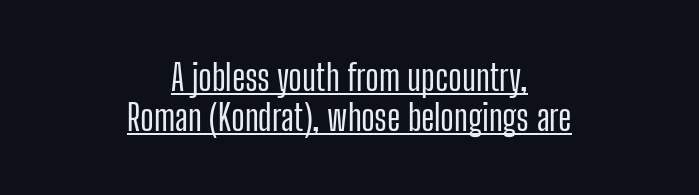
The image shows 36 px condensed sans-serif type, upright; set centered, tight line spacing (1.12x), normal letter spacing, underlined; low stroke contrast and a medium x-height.
